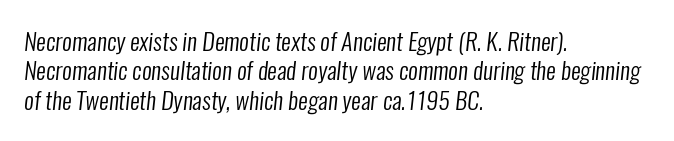
No extra tracking has been applied to these lines. The typesetting does not lean heavy: it is not bold. In CSS terms this would be text-align: left. Decoration check: the copy has no underline.
